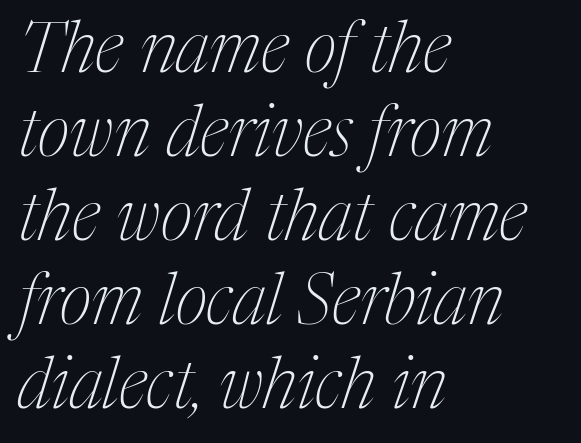
{"serif": "yes", "italic": "yes", "lean": "right", "slant_degrees": 17, "bold": "no", "weight": "thin", "width": "condensed", "stroke_contrast": "medium", "x_height": "medium", "monospaced": "no", "underline": "no", "align": "left", "line_spacing_ratio": 1.2, "letter_spacing": "normal", "letter_spacing_em": 0.0, "glyph_px": 70}
